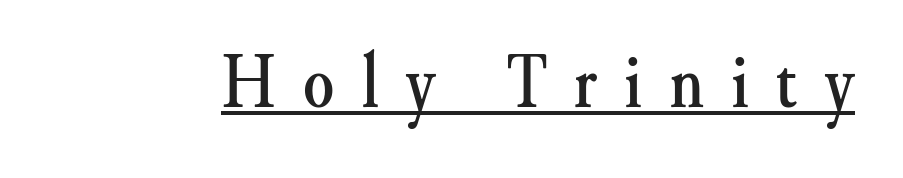
Q: Is the text italic (slanted)? A: No, it is upright.
Q: Is the typeface a serif or a sans-serif typeface? A: Serif.
Q: Is the text underlined? A: Yes.
Q: Is the spacing between letters normal or unusually wide? A: Unusually wide.
Q: Width (condensed, normal, or wide)? A: Normal.
Q: Stroke contrast? A: Medium.
Q: x-height? A: Small.
Q: Monospaced? A: No.
